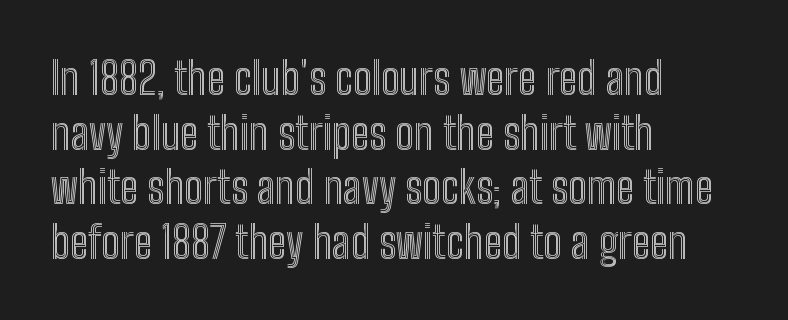
The face used here is proportionally spaced, like ordinary book or web type. Nope, not italic — everything's standing straight. In CSS terms this would be text-align: left. The baseline area is clear. What stands out about the letter spacing? Nothing — it is the standard amount.
